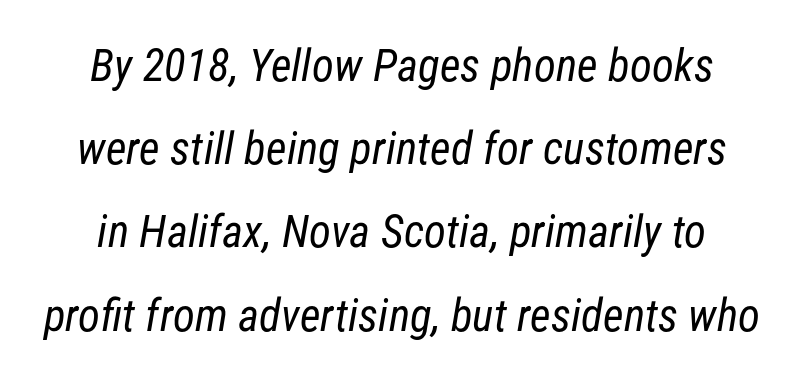
The image shows 45 px regular-weight, condensed sans-serif type; set line spacing 1.85x, normal letter spacing, not underlined; low stroke contrast and a medium x-height.
